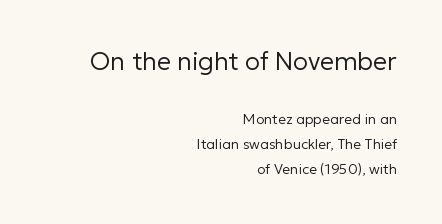
The image shows 25 px text type, upright; set right-aligned, line spacing 1.8x, normal letter spacing, not underlined; the first (top) block is 1.79x larger.
